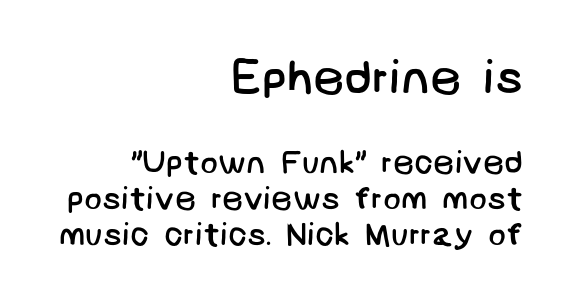
This sample uses a sans-serif face. Stems here are at most as thick as an everyday book face. These two chunks differ in scale, with the top chunk taking the larger measure. Each new line begins almost immediately beneath the previous one. What stands out about the letter spacing? Nothing — it is the standard amount.
